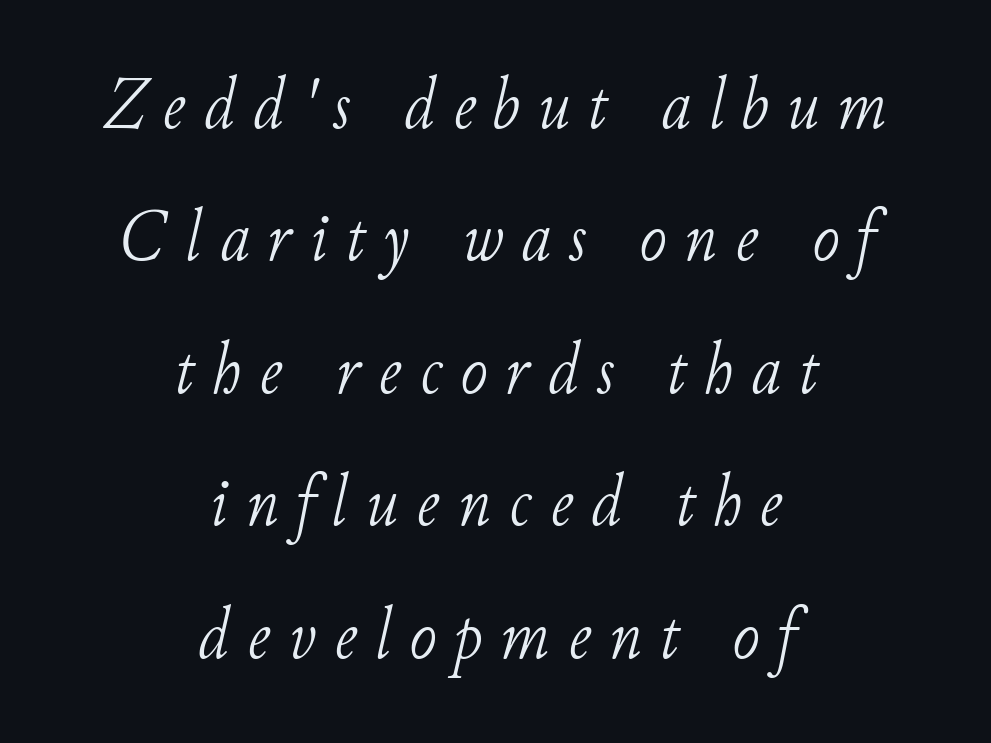
{"serif": "yes", "italic": "yes", "lean": "right", "slant_degrees": 11, "bold": "no", "weight": "light", "width": "normal", "stroke_contrast": "low", "x_height": "small", "monospaced": "no", "underline": "no", "align": "center", "line_spacing_ratio": 1.79, "letter_spacing": "wide", "letter_spacing_em": 0.24, "glyph_px": 74}
